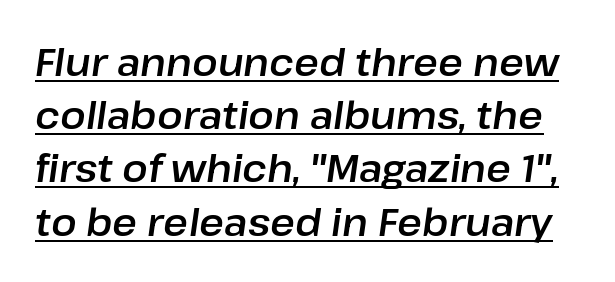
Do the characters align in a grid? No, the font is proportional. Has an underline been added? It has. Style check: oblique. In terms of letterspacing, this is plain default setting. This block has exactly the height ordinary leading produces.
